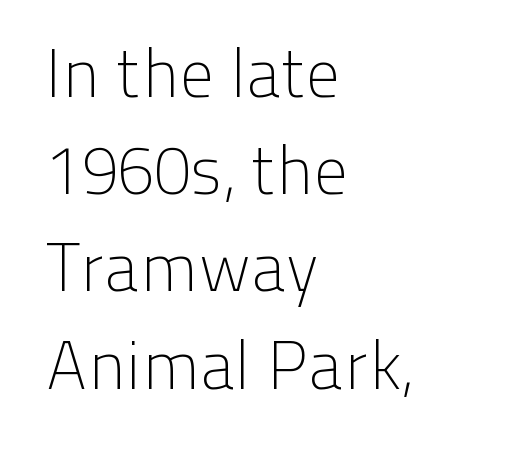
The image shows 68 px light sans-serif type, upright; set left-aligned, normal line spacing (1.43x), normal letter spacing, not underlined; low stroke contrast and a medium x-height.
